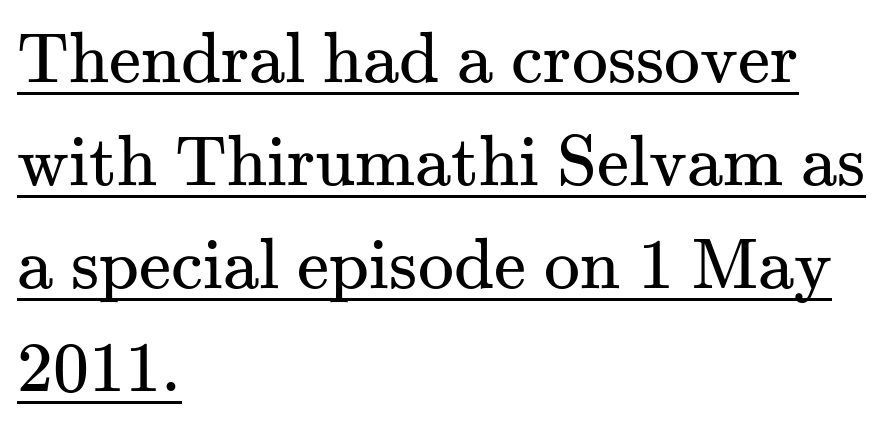
The image shows 72 px regular-weight serif type, upright; set left-aligned, normal line spacing (1.43x), normal letter spacing, underlined; medium stroke contrast and a small x-height.
